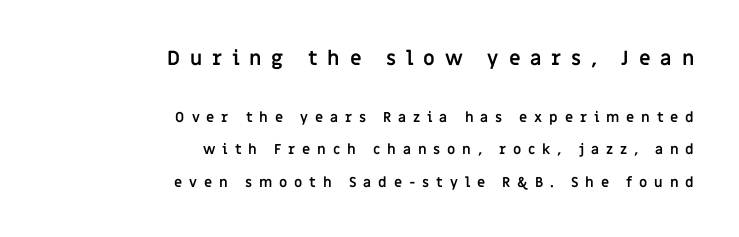
Vertically, the passage feels expansive, rows floating well apart. Look at the stroke-to-counter ratio: heavy, a bold. When letters stand straight like this, we call the style roman or upright. Casual observation: everything's shoved over to the right. A clean baseline with only descenders dipping below it.
